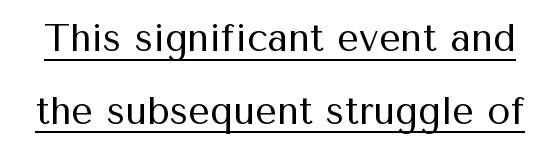
The image shows 38 px regular-weight sans-serif type, upright; set loose line spacing (1.91x), normal letter spacing, underlined; medium stroke contrast and a medium x-height.
